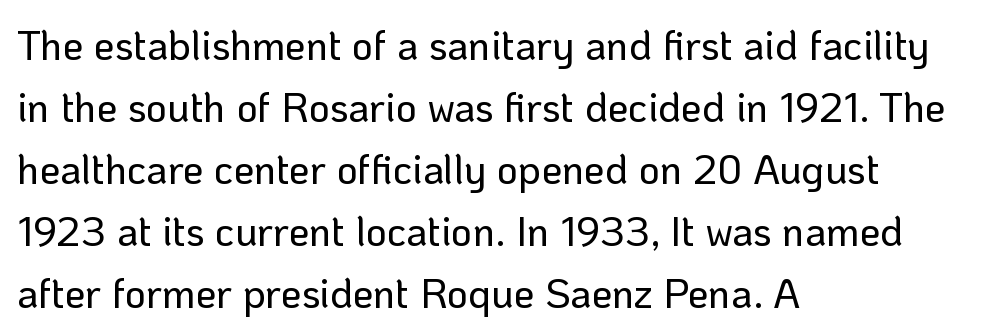
{"serif": "no", "italic": "no", "width": "normal", "stroke_contrast": "low", "x_height": "medium", "monospaced": "no", "underline": "no", "align": "left", "line_spacing": "normal", "line_spacing_ratio": 1.51, "letter_spacing": "normal", "letter_spacing_em": 0.0, "glyph_px": 41}
